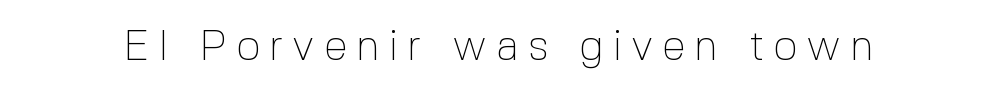
No feet cap the strokes, marking this as sans-serif type. The font's upright variant was chosen for this text. A clean baseline with only descenders dipping below it. Look at the tracking — it's clearly loosened, letters drifting apart. Is this a heavy cut? Hardly; it is regular or lighter.
